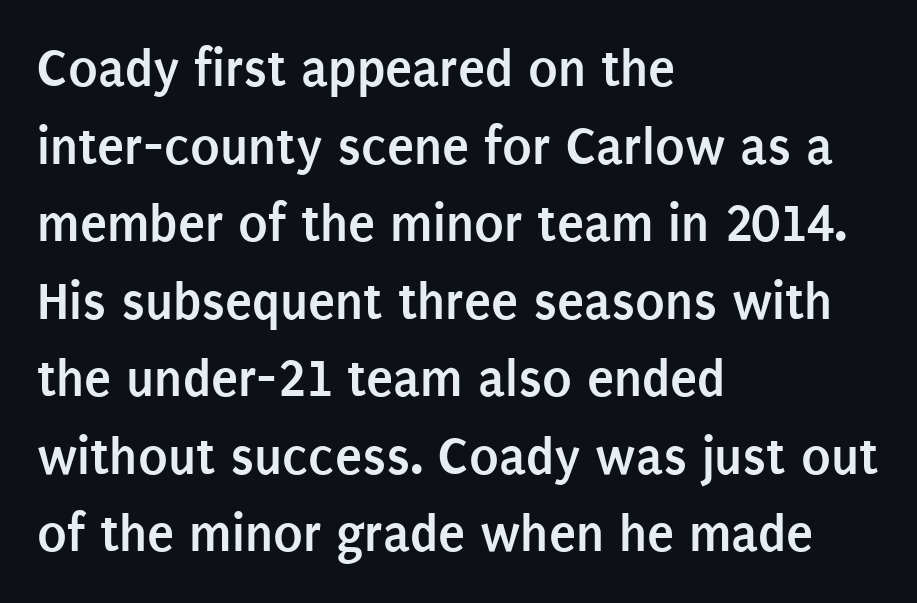
Q: Is the text bold? A: Yes.
Q: Is the text italic (slanted)? A: No, it is upright.
Q: Is the typeface a serif or a sans-serif typeface? A: Sans-serif.
Q: Is the text underlined? A: No.
Q: How is the paragraph aligned? A: Left-aligned.
Q: Is the spacing between letters normal or unusually wide? A: Normal.
Q: Is the spacing between lines tight, normal or loose? A: Normal.
Q: Width (condensed, normal, or wide)? A: Condensed.
Q: Stroke contrast? A: Low.
Q: x-height? A: Large.
Q: Monospaced? A: No.
